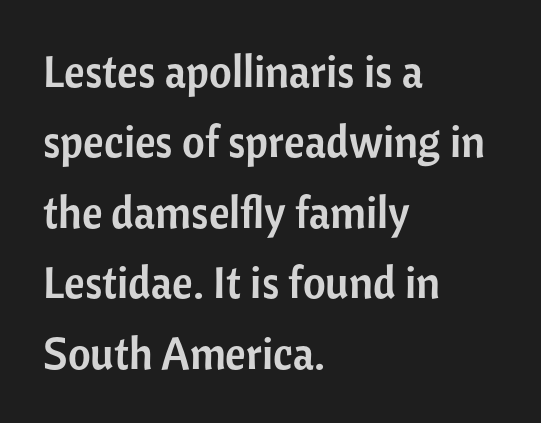
Q: Is the text italic (slanted)? A: No, it is upright.
Q: Is the typeface a serif or a sans-serif typeface? A: Sans-serif.
Q: Is the text underlined? A: No.
Q: How is the paragraph aligned? A: Left-aligned.
Q: Is the spacing between letters normal or unusually wide? A: Normal.
Q: Is the spacing between lines tight, normal or loose? A: Normal.
Q: Width (condensed, normal, or wide)? A: Normal.
Q: Stroke contrast? A: Low.
Q: x-height? A: Medium.
Q: Monospaced? A: No.
